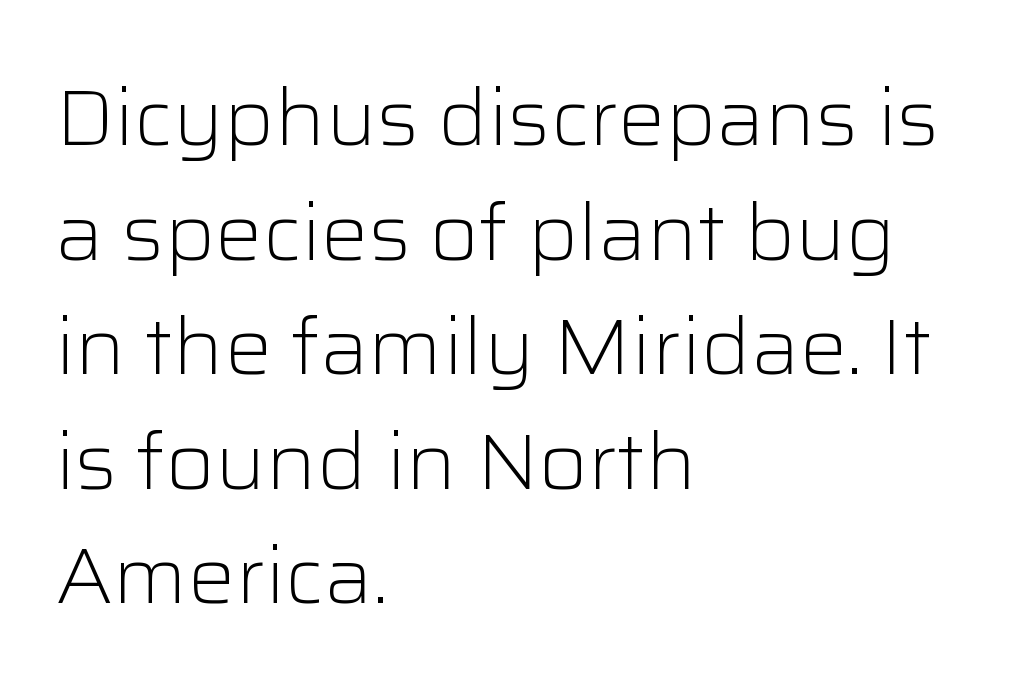
{"serif": "no", "italic": "no", "bold": "no", "weight": "light", "width": "normal", "stroke_contrast": "low", "x_height": "medium", "monospaced": "no", "underline": "no", "align": "left", "line_spacing": "normal", "line_spacing_ratio": 1.45, "letter_spacing": "normal", "letter_spacing_em": 0.0, "glyph_px": 79}
